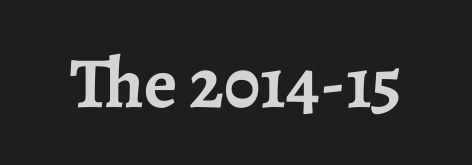
Has an underline been added? It has not. Here the glyphs are tracked normally, forming tight word shapes. The rendering uses natural spacing where letterforms have individual widths. A typesetter would mark this as roman, not italic. Check where the strokes stop: tiny serifs finish them off.
